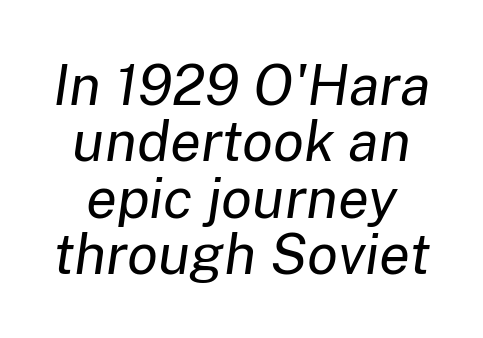
The image shows 57 px regular-weight type, italic (leaning right); set tight line spacing (0.99x), normal letter spacing, not underlined; low stroke contrast and a medium x-height.
